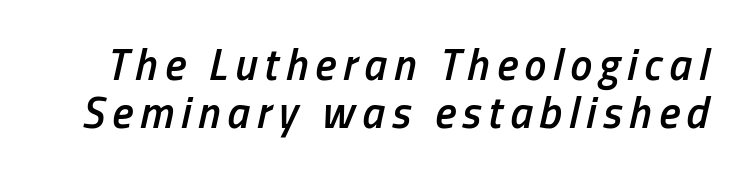
The image shows 44 px semibold, condensed type, italic (leaning right); set tight line spacing (1.08x), not underlined; low stroke contrast and a medium x-height.
